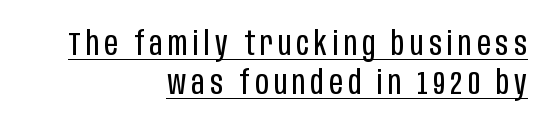
{"serif": "no", "italic": "no", "bold": "no", "weight": "regular", "width": "condensed", "stroke_contrast": "low", "x_height": "large", "monospaced": "no", "underline": "yes", "align": "right", "line_spacing_ratio": 1.19, "glyph_px": 33}
